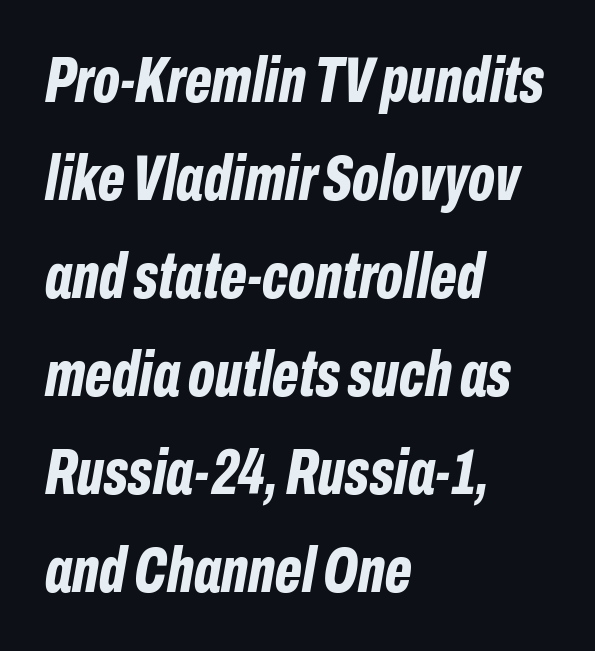
{"italic": "yes", "lean": "right", "slant_degrees": 10, "bold": "yes", "weight": "bold", "width": "condensed", "stroke_contrast": "low", "x_height": "medium", "monospaced": "no", "underline": "no", "align": "left", "line_spacing": "normal", "line_spacing_ratio": 1.53, "letter_spacing": "normal", "letter_spacing_em": 0.0, "glyph_px": 64}
